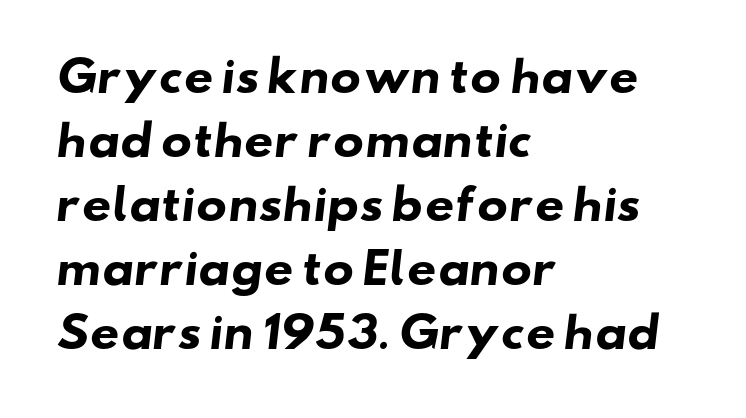
The rag falls on the right side of this text block. Do the characters align in a grid? No, the font is proportional. The words here are not underlined. You could call the tracking neutral — neither tight nor loose.
